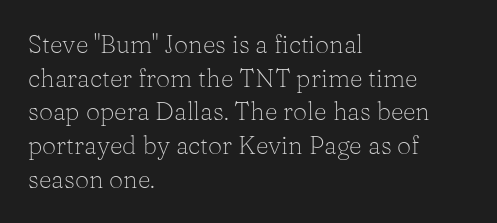
{"italic": "no", "bold": "no", "underline": "no", "align": "left", "line_spacing": "normal", "line_spacing_ratio": 1.35, "letter_spacing": "normal", "letter_spacing_em": 0.0, "glyph_px": 25}
